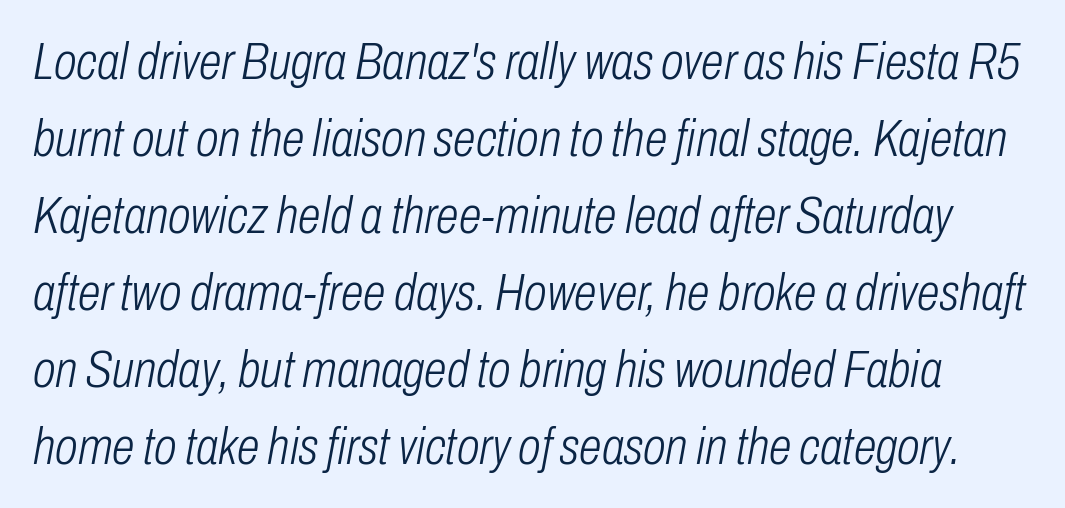
The image shows 52 px light, condensed type, italic (leaning right); set normal line spacing (1.48x), normal letter spacing, not underlined; low stroke contrast and a medium x-height.
